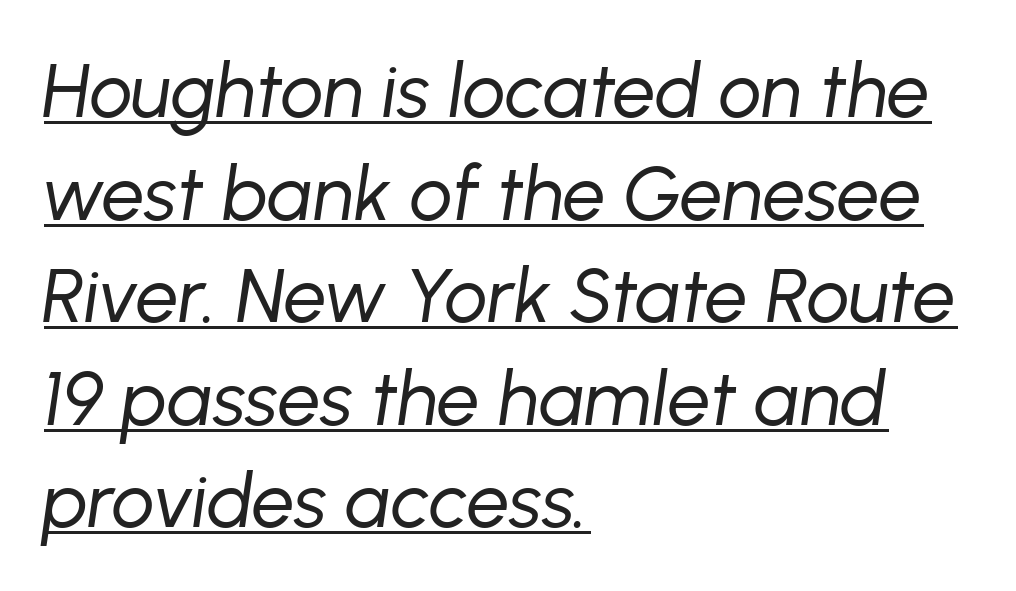
Q: Is the text bold? A: No.
Q: Is the text italic (slanted)? A: Yes, it leans right by about 8 degrees.
Q: Is the text underlined? A: Yes.
Q: How is the paragraph aligned? A: Left-aligned.
Q: Is the spacing between letters normal or unusually wide? A: Normal.
Q: Is the spacing between lines tight, normal or loose? A: Normal.
Q: Width (condensed, normal, or wide)? A: Normal.
Q: Stroke contrast? A: Low.
Q: x-height? A: Medium.
Q: Monospaced? A: No.
